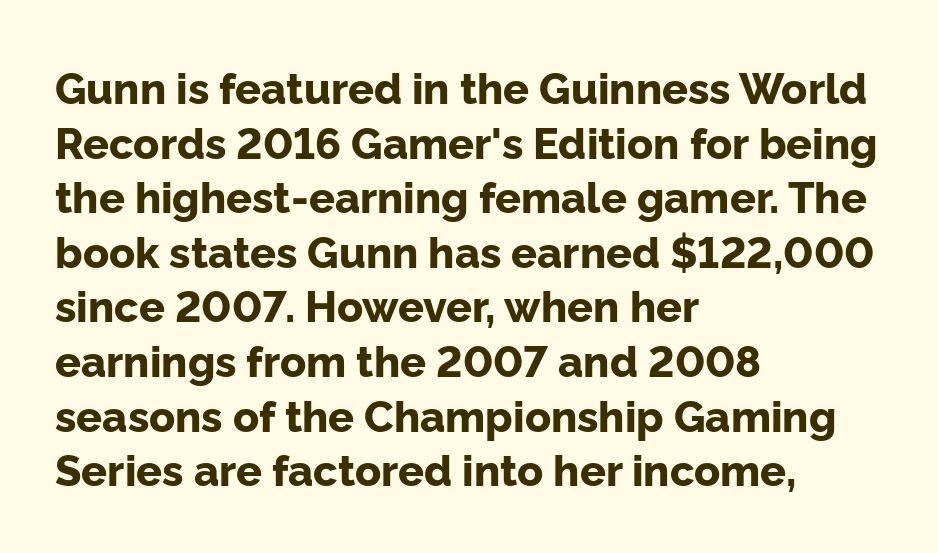
Q: Is the text bold? A: Yes.
Q: Is the text italic (slanted)? A: No, it is upright.
Q: Is the typeface a serif or a sans-serif typeface? A: Sans-serif.
Q: Is the text underlined? A: No.
Q: How is the paragraph aligned? A: Left-aligned.
Q: Is the spacing between letters normal or unusually wide? A: Normal.
Q: Is the spacing between lines tight, normal or loose? A: Normal.
Q: Width (condensed, normal, or wide)? A: Normal.
Q: Stroke contrast? A: Low.
Q: x-height? A: Medium.
Q: Monospaced? A: No.
